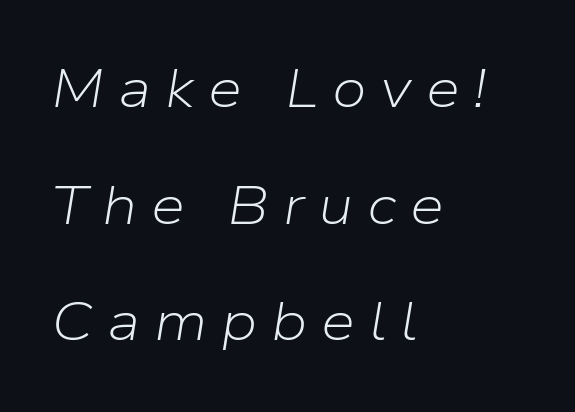
The image shows 55 px light type, italic (leaning right); set left-aligned, loose line spacing (2.12x), unusually wide letter spacing (+0.25 em), not underlined; low stroke contrast and a medium x-height.
